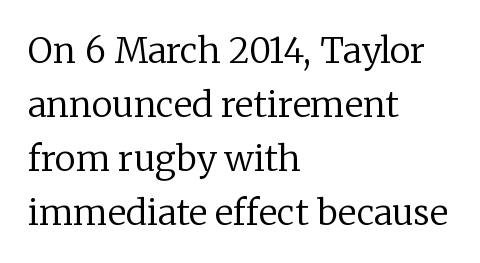
Q: Is the text bold? A: No.
Q: Is the text italic (slanted)? A: No, it is upright.
Q: Is the typeface a serif or a sans-serif typeface? A: Serif.
Q: Is the text underlined? A: No.
Q: How is the paragraph aligned? A: Left-aligned.
Q: Is the spacing between letters normal or unusually wide? A: Normal.
Q: Is the spacing between lines tight, normal or loose? A: Normal.
Q: Width (condensed, normal, or wide)? A: Normal.
Q: Stroke contrast? A: Low.
Q: x-height? A: Medium.
Q: Monospaced? A: No.
